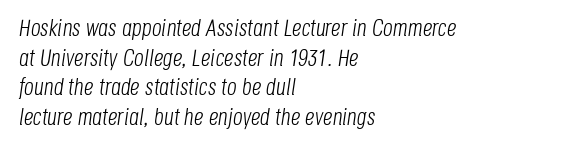
{"italic": "yes", "lean": "right", "slant_degrees": 8, "bold": "no", "underline": "no", "align": "left", "line_spacing_ratio": 1.23, "letter_spacing": "normal", "letter_spacing_em": 0.0, "glyph_px": 24}
